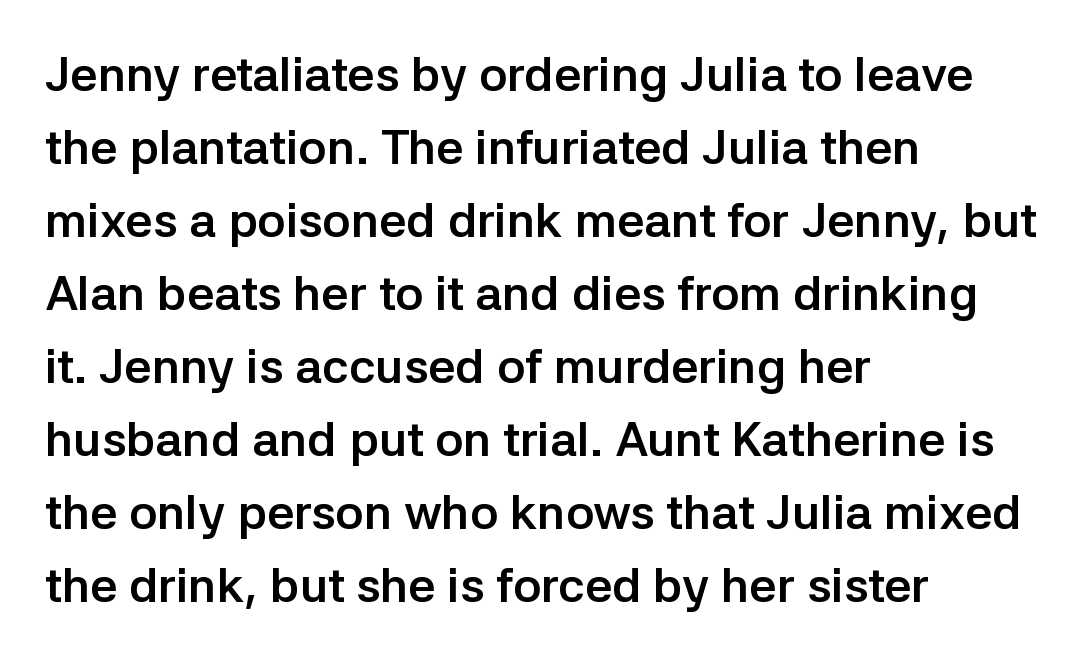
The image shows 48 px semibold sans-serif type, upright; set left-aligned, normal line spacing (1.52x), normal letter spacing, not underlined; low stroke contrast and a medium x-height.
